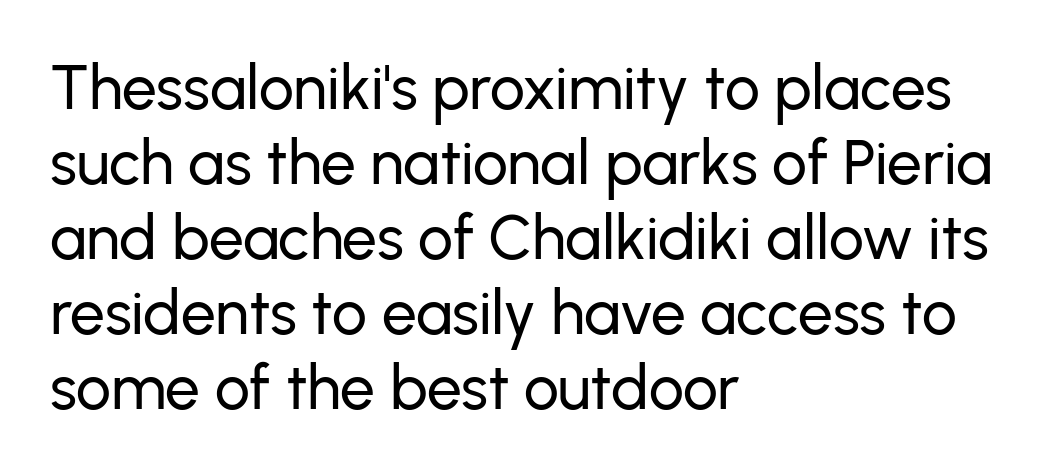
The image shows 62 px sans-serif type, upright; set left-aligned, line spacing 1.21x, normal letter spacing, not underlined; low stroke contrast and a medium x-height.
